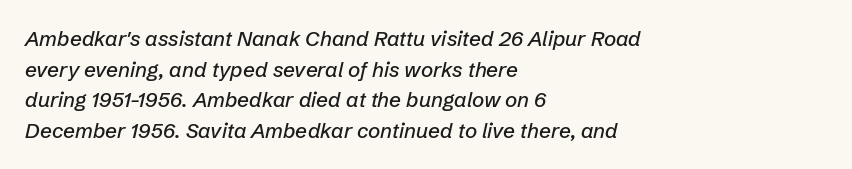
{"italic": "yes", "lean": "right", "slant_degrees": 12, "underline": "no", "align": "left", "line_spacing": "normal", "line_spacing_ratio": 1.46, "letter_spacing": "normal", "letter_spacing_em": 0.0, "glyph_px": 21}
